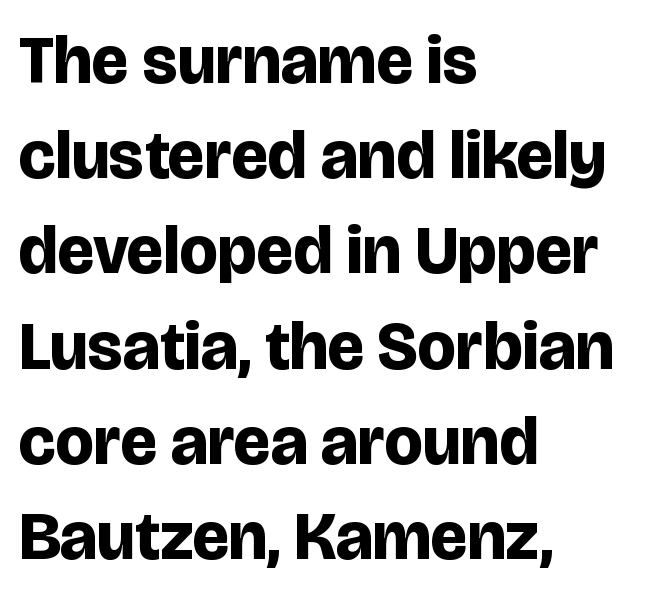
{"serif": "no", "italic": "no", "bold": "yes", "weight": "bold", "width": "normal", "stroke_contrast": "low", "x_height": "large", "monospaced": "no", "underline": "no", "align": "left", "line_spacing": "normal", "line_spacing_ratio": 1.4, "letter_spacing": "normal", "letter_spacing_em": 0.0, "glyph_px": 68}
